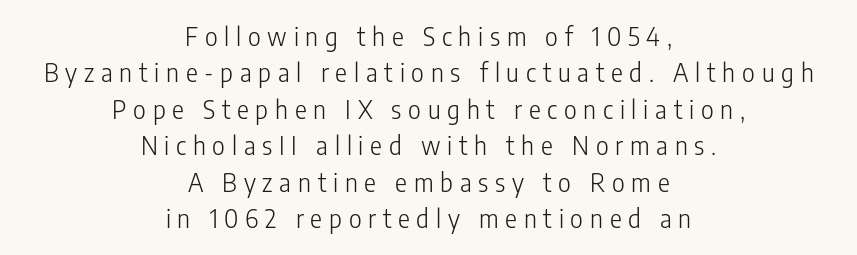
The image shows 25 px text type, upright; set centered, normal line spacing (1.46x), unusually wide letter spacing (+0.27 em), not underlined.
